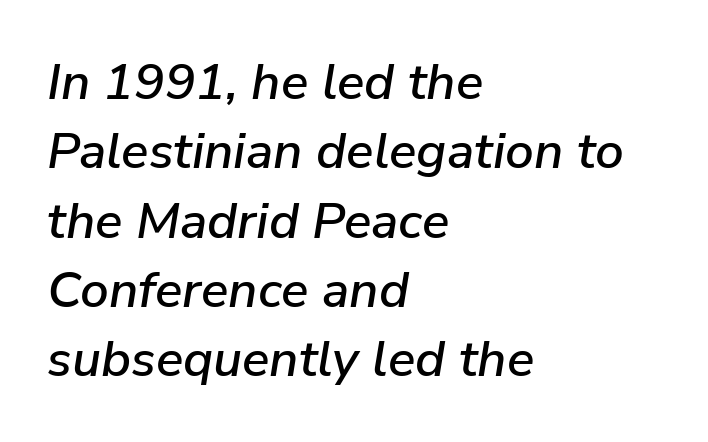
Leftover space on each line is placed entirely after the last word. Underline: absent. This sample keeps an unexceptional amount of space between lines. The face used here is proportionally spaced, like ordinary book or web type. Nobody touched the tracking dial on this one. Every character sits at an angle, as italics do.
